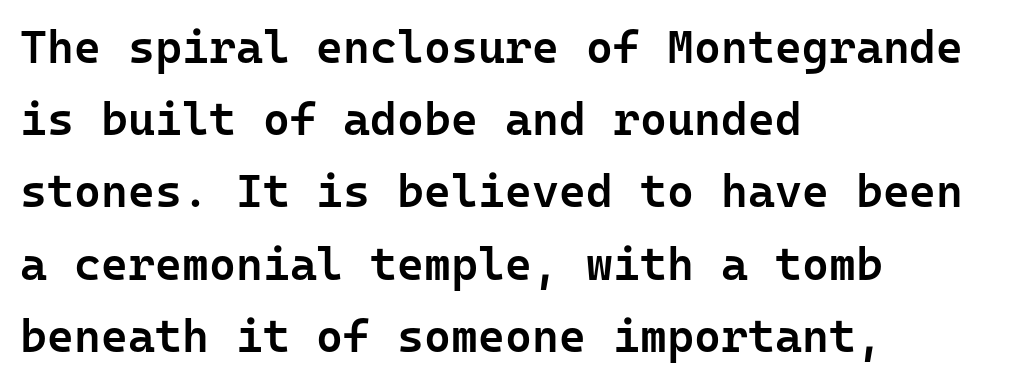
{"serif": "no", "italic": "no", "bold": "semi", "weight": "semibold", "width": "normal", "stroke_contrast": "low", "x_height": "medium", "monospaced": "yes", "underline": "no", "align": "left", "line_spacing": "normal", "line_spacing_ratio": 1.57, "letter_spacing": "normal", "letter_spacing_em": 0.0, "glyph_px": 46}
